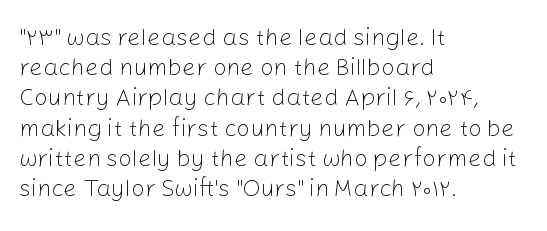
The weight would be labelled regular, book, light, or lighter still. Every stem runs plumb, perpendicular to the baseline. Descender tails drop into unmarked territory. One glance says typical: line gaps are just what's usual.
